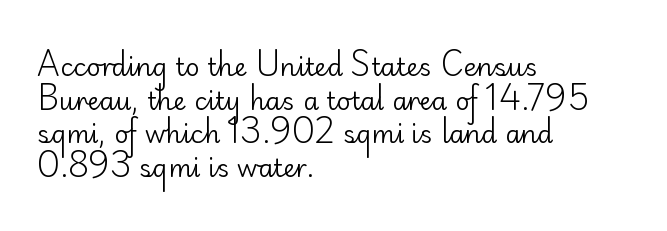
Honestly, there is no underline to notice here at all. When letters stand straight like this, we call the style roman or upright. The passage shown stacks its lines at a standard gap. Horizontal alignment here is leftward, the default for most running prose. Ink coverage per letter is moderate at most.
